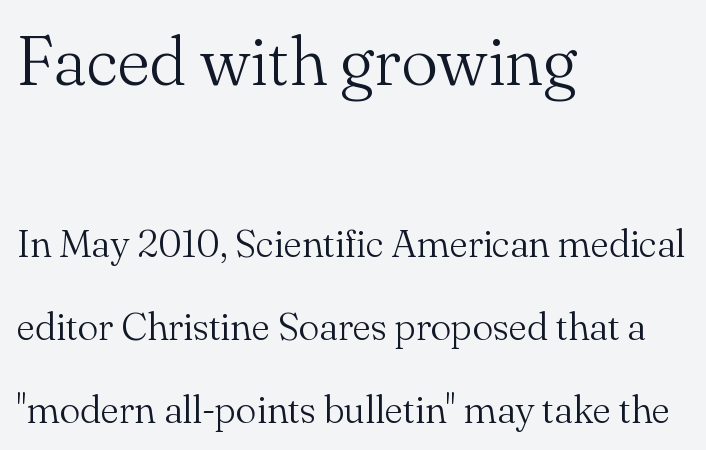
Each letter's strokes conclude with small projecting serifs. This is the regular roman posture of the typeface. The rendering anchors every line to the left-hand side. These lines are rendered in a variable-pitch font.
